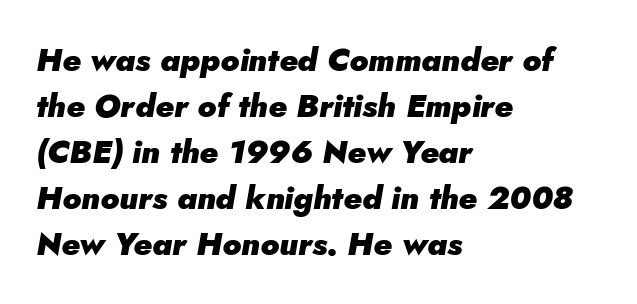
The image shows 32 px heavy type, italic (leaning right); set left-aligned, normal line spacing (1.44x), normal letter spacing, not underlined; low stroke contrast and a small x-height.
